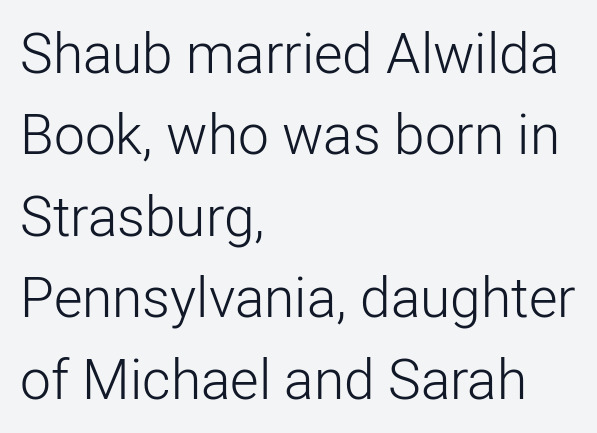
Unlike a traditional serif, this face leaves its strokes unadorned. Line beginnings align vertically; line endings do not. Here the designer chose a conventional face with non-uniform glyph widths. The foot of each line stays bare and open. Vertical stems look standard width or narrower in stroke. Observe the ordinary spacing: letters are neighbours, not strangers.
